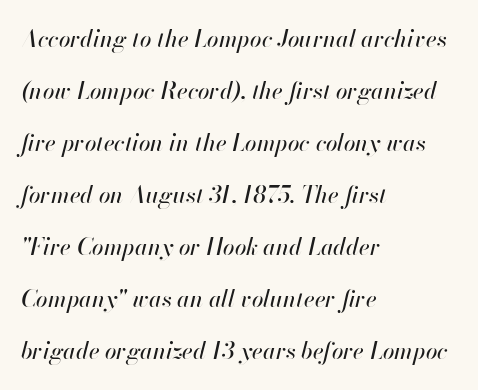
{"italic": "yes", "lean": "right", "slant_degrees": 13, "underline": "no", "align": "left", "line_spacing": "loose", "line_spacing_ratio": 2.26, "letter_spacing": "normal", "letter_spacing_em": 0.0, "glyph_px": 23}
